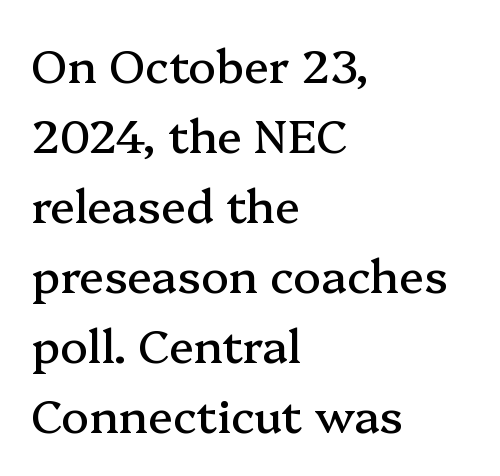
{"serif": "yes", "italic": "no", "width": "normal", "stroke_contrast": "medium", "x_height": "medium", "monospaced": "no", "underline": "no", "align": "left", "line_spacing": "normal", "line_spacing_ratio": 1.52, "letter_spacing": "normal", "letter_spacing_em": 0.0, "glyph_px": 46}
